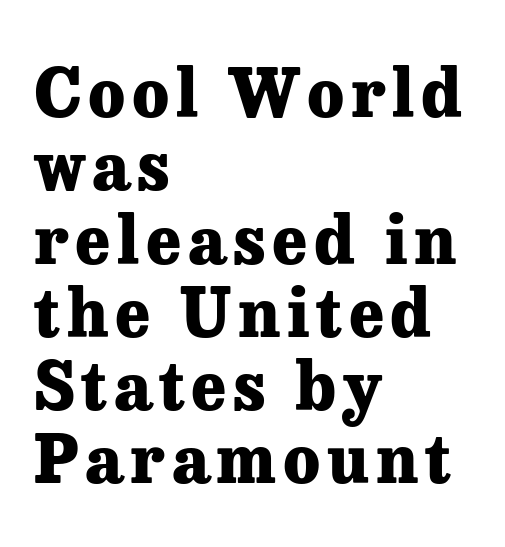
{"serif": "yes", "italic": "no", "bold": "yes", "weight": "heavy", "width": "normal", "stroke_contrast": "low", "x_height": "medium", "monospaced": "no", "underline": "no", "align": "left", "line_spacing": "tight", "line_spacing_ratio": 1.11, "glyph_px": 66}
